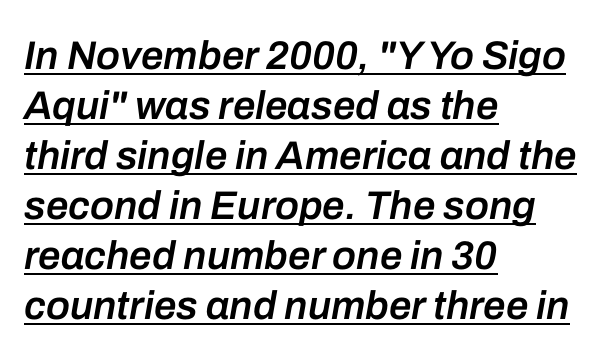
Does the copy run flush right? No — it runs flush left. The passage shown is typed in a proportional face where columns would drift. No extra tracking has been applied to these lines. Is there an underline? Yes — a line sits under the letters. Slant detected: the letters are inclined. Compared with typical paragraphs, the rows here are spaced about the same.
